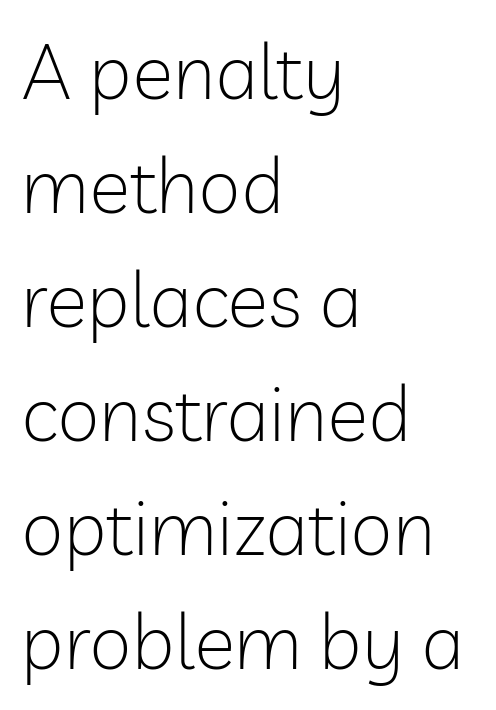
Q: Is the text bold? A: No.
Q: Is the text italic (slanted)? A: No, it is upright.
Q: Is the typeface a serif or a sans-serif typeface? A: Sans-serif.
Q: Is the text underlined? A: No.
Q: How is the paragraph aligned? A: Left-aligned.
Q: Is the spacing between letters normal or unusually wide? A: Normal.
Q: Is the spacing between lines tight, normal or loose? A: Normal.
Q: Width (condensed, normal, or wide)? A: Normal.
Q: Stroke contrast? A: Low.
Q: x-height? A: Medium.
Q: Monospaced? A: No.
